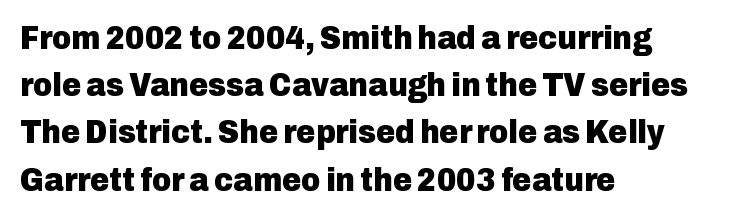
The image shows 33 px heavy sans-serif type, upright; set left-aligned, normal line spacing (1.43x), normal letter spacing, not underlined; low stroke contrast and a medium x-height.
